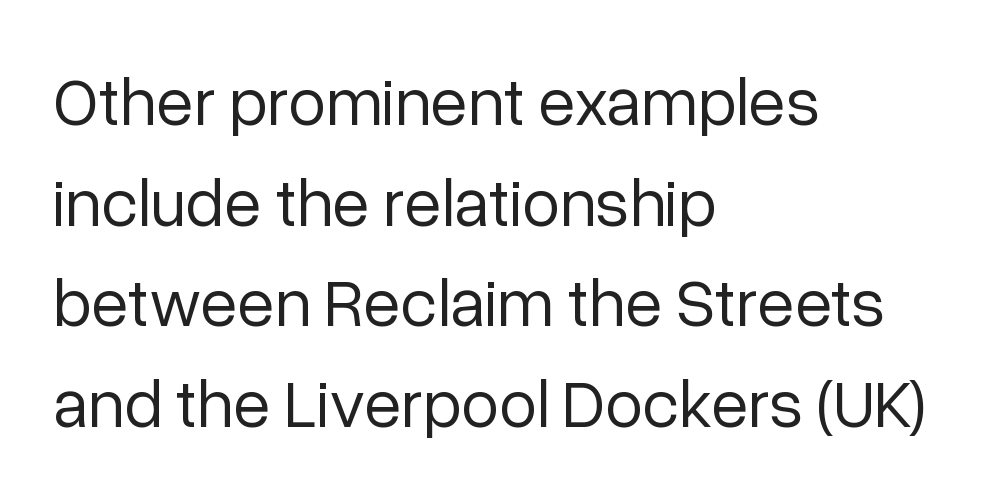
{"serif": "no", "italic": "no", "bold": "no", "weight": "regular", "width": "normal", "stroke_contrast": "low", "x_height": "medium", "monospaced": "no", "underline": "no", "align": "left", "line_spacing": "normal", "line_spacing_ratio": 1.48, "letter_spacing": "normal", "letter_spacing_em": 0.0, "glyph_px": 68}
